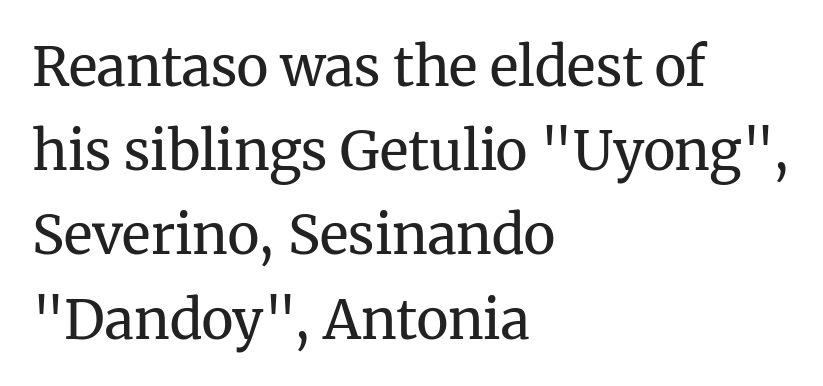
The image shows 54 px regular-weight serif type, upright; set left-aligned, normal line spacing (1.56x), normal letter spacing, not underlined; medium stroke contrast and a medium x-height.
